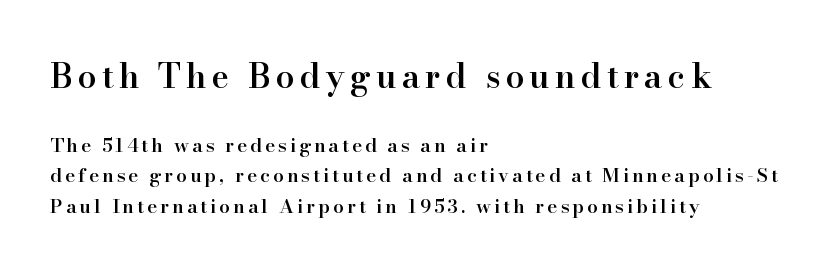
Caption: semibold face, moderately heavy strokes. This is serif lettering, the kind often seen in printed books. Rows of type keep a routine distance in the vertical direction. Compared with a centered layout, this one pins lines to the left instead.
